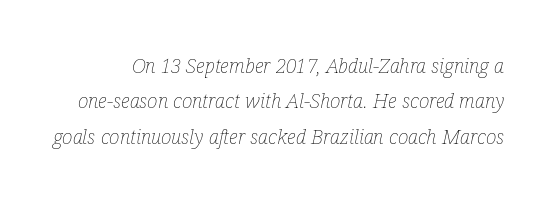
Q: Is the text bold? A: No.
Q: Is the text italic (slanted)? A: Yes, it leans right by about 12 degrees.
Q: Is the text underlined? A: No.
Q: Is the spacing between letters normal or unusually wide? A: Normal.
